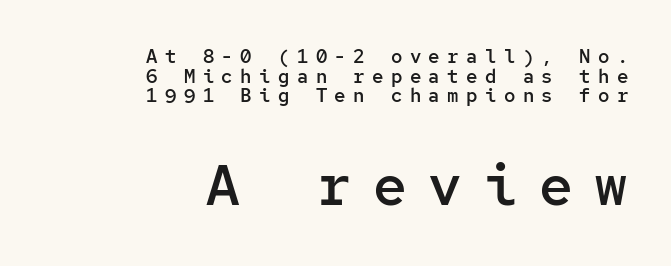
Q: Is the text bold? A: Semi-bold.
Q: Is the text italic (slanted)? A: No, it is upright.
Q: Is the typeface a serif or a sans-serif typeface? A: Sans-serif.
Q: Is the text underlined? A: No.
Q: How is the paragraph aligned? A: Right-aligned.
Q: Is the spacing between letters normal or unusually wide? A: Unusually wide.
Q: Is the spacing between lines tight, normal or loose? A: Tight.
Q: Which block of text is set in a larger size, the first (top) or the second (bottom)? A: The second (bottom) one.
Q: Width (condensed, normal, or wide)? A: Normal.
Q: Stroke contrast? A: Low.
Q: x-height? A: Medium.
Q: Monospaced? A: Yes.
